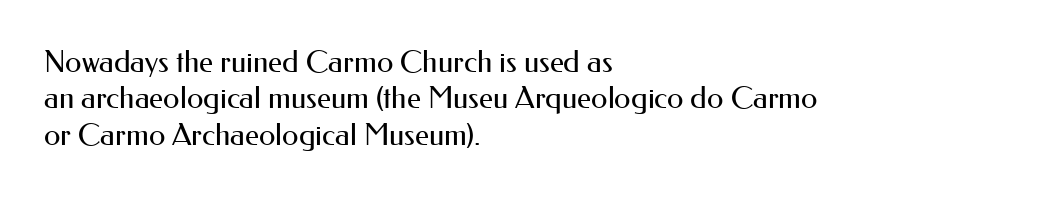
Grotesque or geometric, the face here clearly has no serifs. The letterforms sit shoulder to shoulder at normal distance. A classic flush-left, rag-right setting is used for this passage. The space beneath each line is pristine and unruled. Each stroke keeps to a modest, everyday thickness or less.
